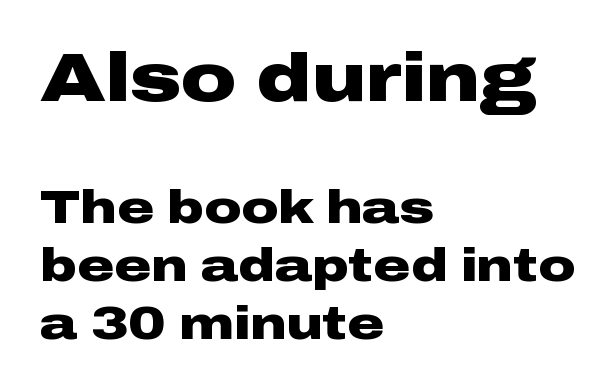
Q: Is the text bold? A: Yes.
Q: Is the text italic (slanted)? A: No, it is upright.
Q: Is the typeface a serif or a sans-serif typeface? A: Sans-serif.
Q: Is the text underlined? A: No.
Q: How is the paragraph aligned? A: Left-aligned.
Q: Is the spacing between letters normal or unusually wide? A: Normal.
Q: Is the spacing between lines tight, normal or loose? A: Normal.
Q: Which block of text is set in a larger size, the first (top) or the second (bottom)? A: The first (top) one.
Q: Width (condensed, normal, or wide)? A: Wide.
Q: Stroke contrast? A: Low.
Q: x-height? A: Medium.
Q: Monospaced? A: No.
